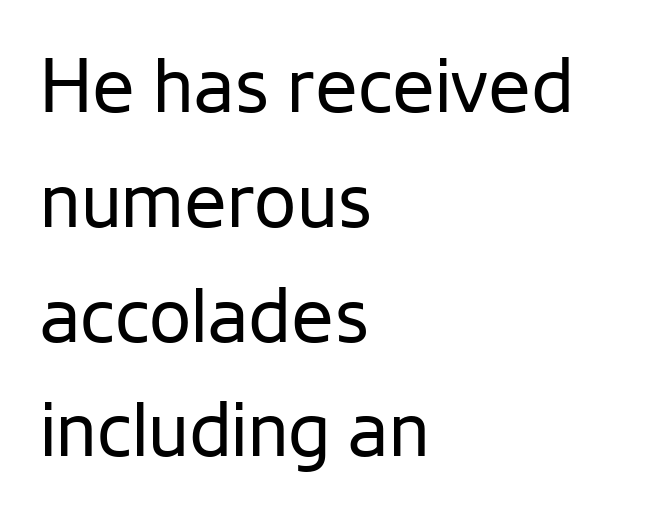
{"serif": "no", "italic": "no", "bold": "no", "weight": "regular", "width": "normal", "stroke_contrast": "low", "x_height": "medium", "monospaced": "no", "underline": "no", "align": "left", "line_spacing": "normal", "line_spacing_ratio": 1.51, "letter_spacing": "normal", "letter_spacing_em": 0.0, "glyph_px": 76}
